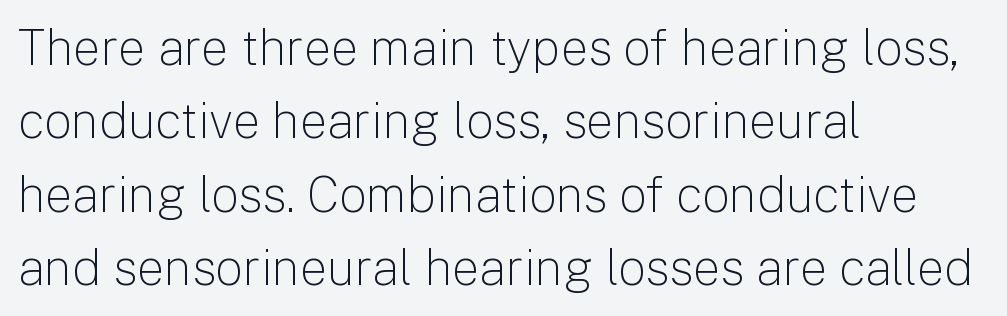
{"serif": "no", "italic": "no", "bold": "no", "weight": "light", "width": "normal", "stroke_contrast": "low", "x_height": "medium", "monospaced": "no", "underline": "no", "align": "left", "line_spacing": "normal", "line_spacing_ratio": 1.5, "letter_spacing": "normal", "letter_spacing_em": 0.0, "glyph_px": 49}
